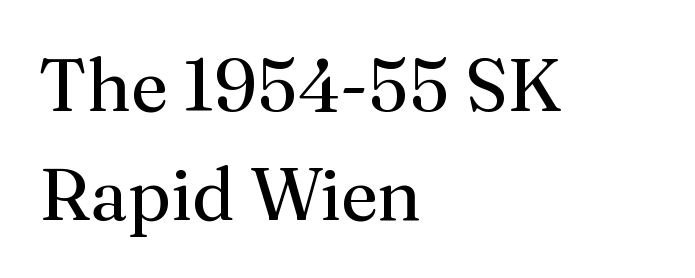
The image shows 73 px regular-weight serif type, upright; set left-aligned, normal line spacing (1.49x), normal letter spacing, not underlined; medium stroke contrast and a medium x-height.
